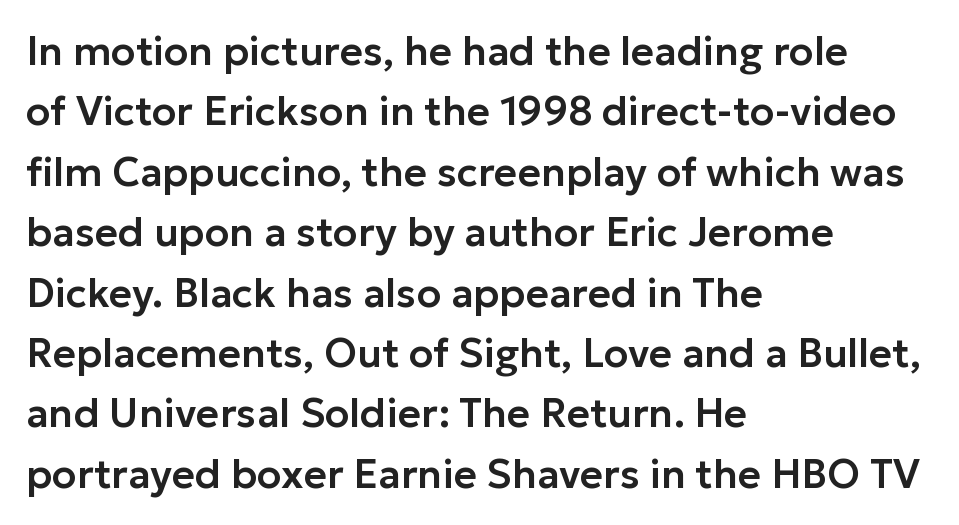
Is the block centered? No — it sits flush against the left margin. Has an underline been added? It has not. Students, observe: this is what conventionally led text looks like. Proportional: the letters do not fall into vertical columns. No italicization has been applied; the sample stays upright.
